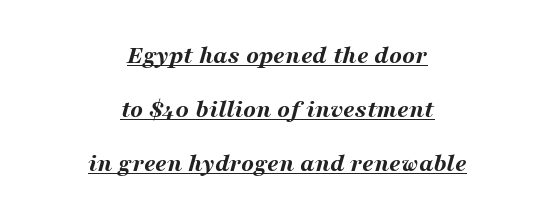
The image shows 26 px bold type, italic (leaning right); set centered, loose line spacing (2.07x), normal letter spacing, underlined.
